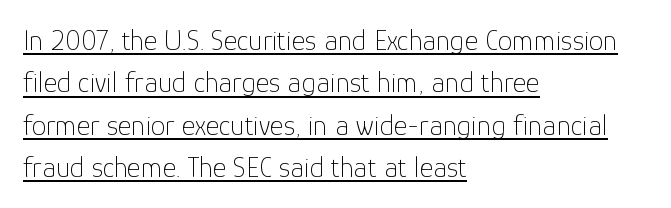
The image shows 29 px thin sans-serif type, upright; set left-aligned, normal line spacing (1.46x), normal letter spacing, underlined; low stroke contrast and a medium x-height.
